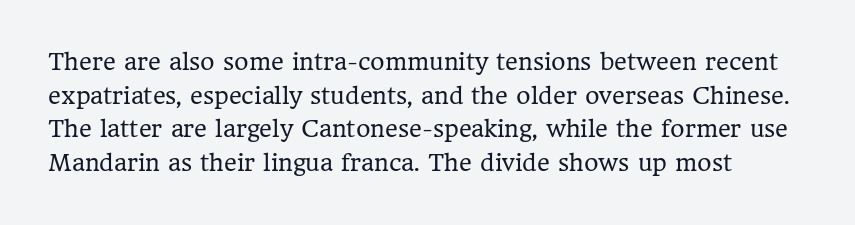
{"italic": "no", "bold": "no", "underline": "no", "line_spacing": "normal", "line_spacing_ratio": 1.53, "letter_spacing": "normal", "letter_spacing_em": 0.0, "glyph_px": 22}
